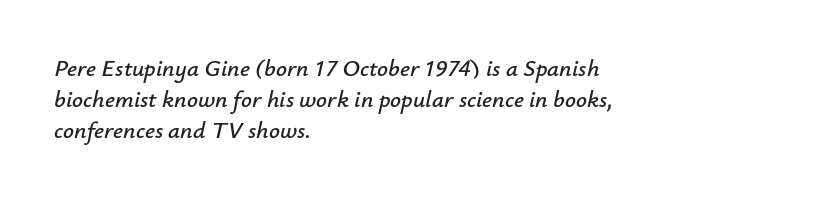
In terms of posture, this sample is oblique. The words here are not underlined. The designer left line spacing at the default. The rag falls on the right side of this text block.
